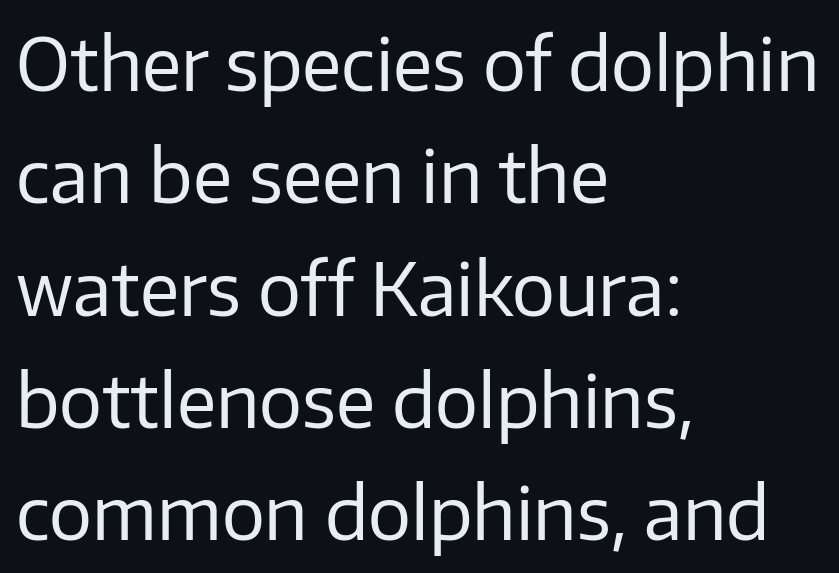
{"serif": "no", "italic": "no", "bold": "no", "weight": "regular", "width": "normal", "stroke_contrast": "low", "x_height": "medium", "monospaced": "no", "underline": "no", "align": "left", "line_spacing": "normal", "line_spacing_ratio": 1.56, "letter_spacing": "normal", "letter_spacing_em": 0.0, "glyph_px": 72}
